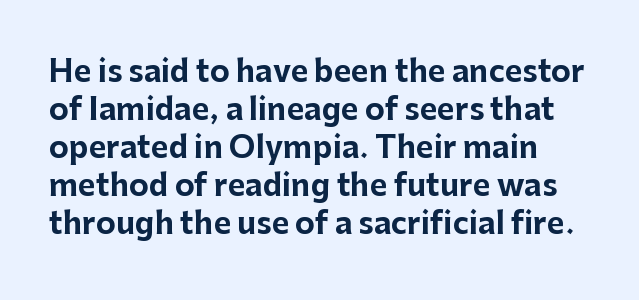
The image shows 30 px bold sans-serif type, upright; set normal line spacing (1.27x), normal letter spacing, not underlined; low stroke contrast and a medium x-height.
